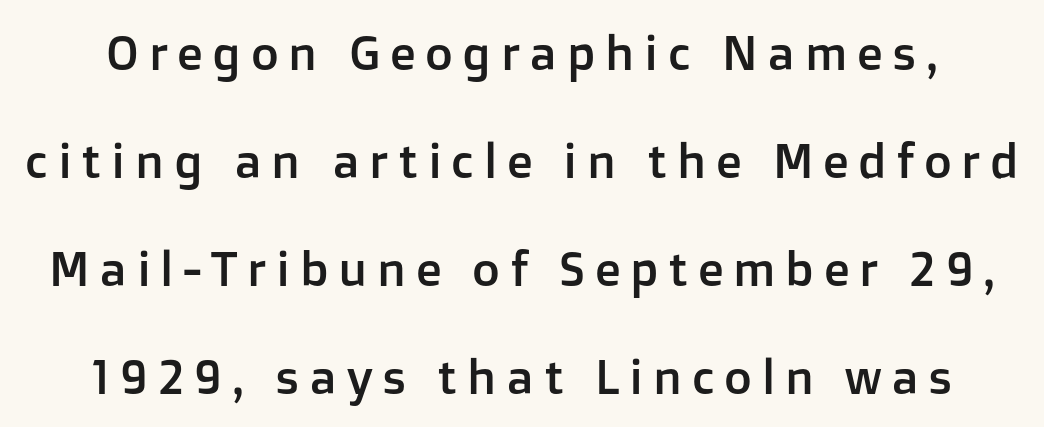
Q: Is the text italic (slanted)? A: No, it is upright.
Q: Is the typeface a serif or a sans-serif typeface? A: Sans-serif.
Q: Is the text underlined? A: No.
Q: Is the spacing between letters normal or unusually wide? A: Unusually wide.
Q: Is the spacing between lines tight, normal or loose? A: Loose.
Q: Width (condensed, normal, or wide)? A: Normal.
Q: Stroke contrast? A: Low.
Q: x-height? A: Medium.
Q: Monospaced? A: No.
